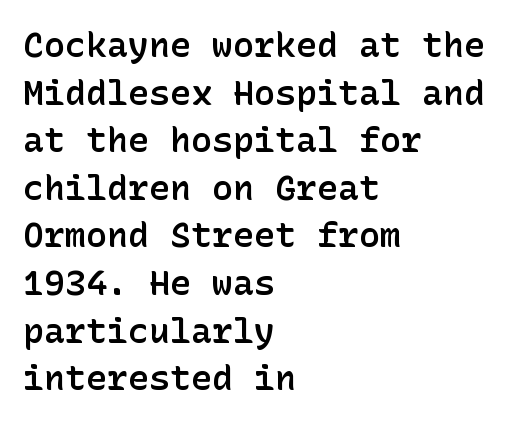
Q: Is the text bold? A: Semi-bold.
Q: Is the text italic (slanted)? A: No, it is upright.
Q: Is the typeface a serif or a sans-serif typeface? A: Sans-serif.
Q: Is the text underlined? A: No.
Q: How is the paragraph aligned? A: Left-aligned.
Q: Is the spacing between letters normal or unusually wide? A: Normal.
Q: Is the spacing between lines tight, normal or loose? A: Normal.
Q: Width (condensed, normal, or wide)? A: Normal.
Q: Stroke contrast? A: Low.
Q: x-height? A: Medium.
